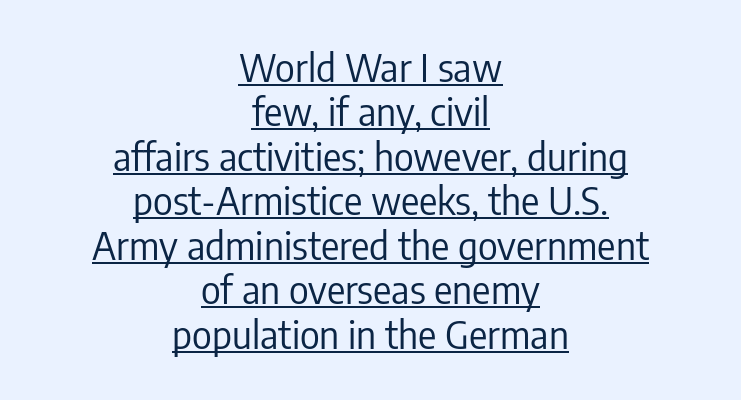
Q: Is the text bold? A: No.
Q: Is the text italic (slanted)? A: No, it is upright.
Q: Is the typeface a serif or a sans-serif typeface? A: Sans-serif.
Q: Is the text underlined? A: Yes.
Q: How is the paragraph aligned? A: Centered.
Q: Is the spacing between letters normal or unusually wide? A: Normal.
Q: Width (condensed, normal, or wide)? A: Condensed.
Q: Stroke contrast? A: Low.
Q: x-height? A: Medium.
Q: Monospaced? A: No.
